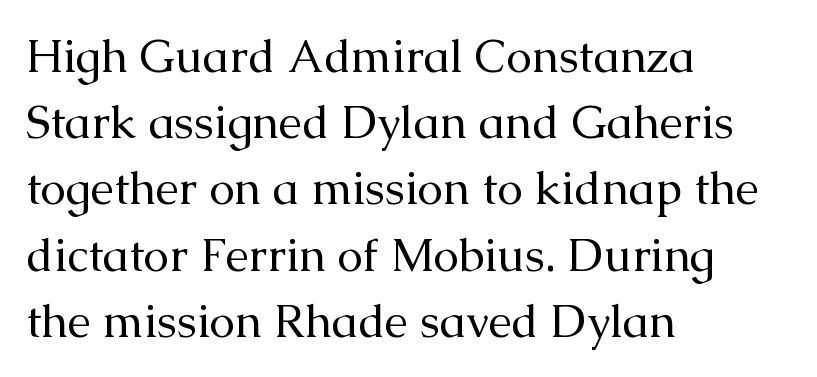
This is serif lettering, the kind often seen in printed books. Heft: none added — not bold. This sample has the flowing, uneven cadence of proportional lettering. Layout note: lines flush left. What stands out about the letter spacing? Nothing — it is the standard amount.
